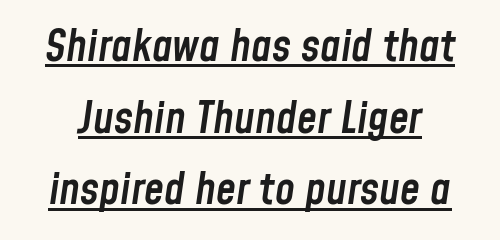
The image shows 45 px semibold, condensed type, italic (leaning right); set normal line spacing (1.59x), normal letter spacing, underlined; low stroke contrast and a medium x-height.
